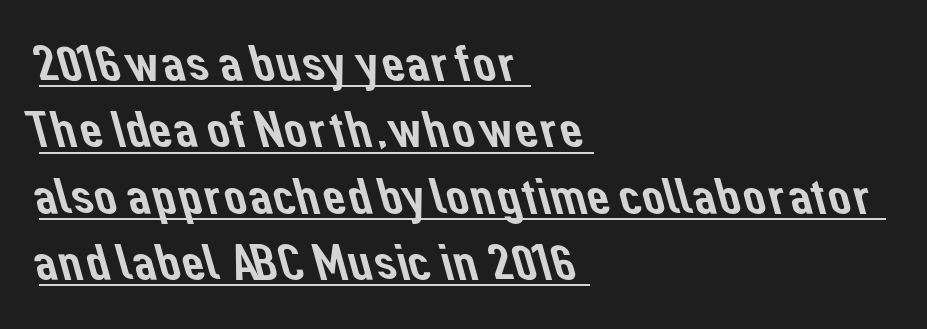
Q: Is the typeface a serif or a sans-serif typeface? A: Sans-serif.
Q: Is the text underlined? A: Yes.
Q: How is the paragraph aligned? A: Left-aligned.
Q: Is the spacing between letters normal or unusually wide? A: Normal.
Q: Is the spacing between lines tight, normal or loose? A: Normal.
Q: Width (condensed, normal, or wide)? A: Normal.
Q: Stroke contrast? A: Low.
Q: x-height? A: Medium.
Q: Monospaced? A: No.
